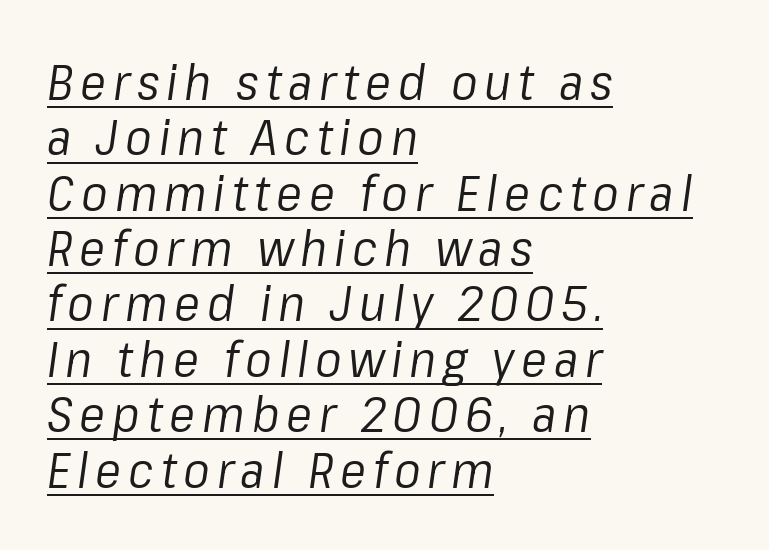
The image shows 49 px regular-weight type, italic (leaning right); set left-aligned, tight line spacing (1.13x), underlined; low stroke contrast and a medium x-height.
